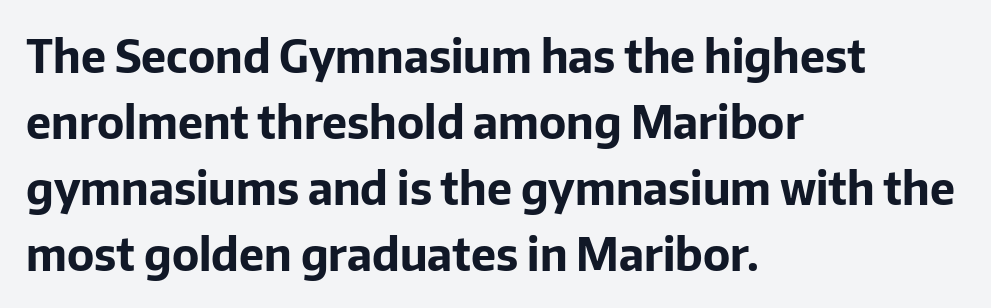
{"serif": "no", "italic": "no", "bold": "yes", "weight": "bold", "width": "normal", "stroke_contrast": "low", "x_height": "medium", "monospaced": "no", "underline": "no", "align": "left", "line_spacing": "normal", "line_spacing_ratio": 1.47, "letter_spacing": "normal", "letter_spacing_em": 0.0, "glyph_px": 45}
